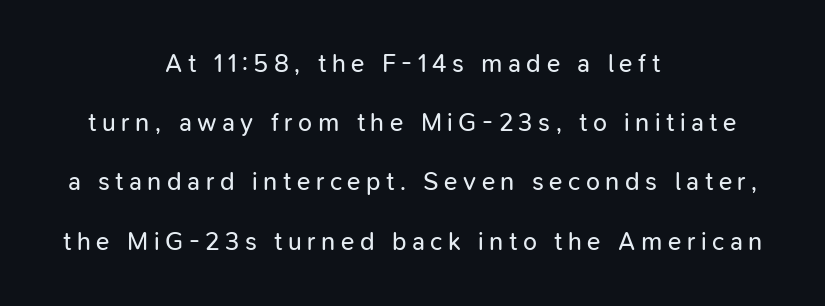
Q: Is the text bold? A: No.
Q: Is the text italic (slanted)? A: No, it is upright.
Q: Is the text underlined? A: No.
Q: How is the paragraph aligned? A: Centered.
Q: Is the spacing between letters normal or unusually wide? A: Unusually wide.
Q: Is the spacing between lines tight, normal or loose? A: Loose.
